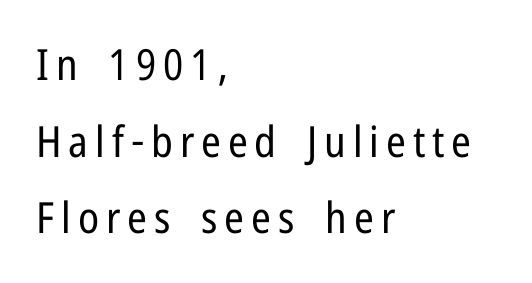
Q: Is the text bold? A: No.
Q: Is the text italic (slanted)? A: No, it is upright.
Q: Is the typeface a serif or a sans-serif typeface? A: Sans-serif.
Q: Is the text underlined? A: No.
Q: How is the paragraph aligned? A: Left-aligned.
Q: Width (condensed, normal, or wide)? A: Condensed.
Q: Stroke contrast? A: Low.
Q: x-height? A: Medium.
Q: Monospaced? A: No.
